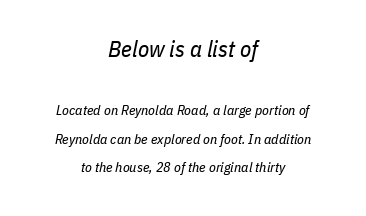
{"italic": "yes", "lean": "right", "slant_degrees": 11, "bold": "no", "underline": "no", "align": "center", "line_spacing": "loose", "line_spacing_ratio": 2.04, "letter_spacing": "normal", "letter_spacing_em": 0.0, "larger_block": "first", "size_ratio": 1.64, "glyph_px": 23}
